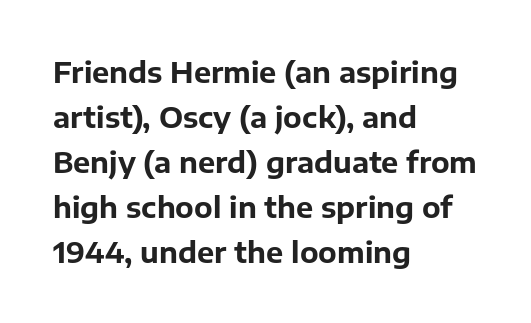
{"serif": "no", "italic": "no", "bold": "yes", "weight": "bold", "width": "normal", "stroke_contrast": "low", "x_height": "medium", "monospaced": "no", "underline": "no", "align": "left", "line_spacing": "normal", "line_spacing_ratio": 1.55, "letter_spacing": "normal", "letter_spacing_em": 0.0, "glyph_px": 29}
